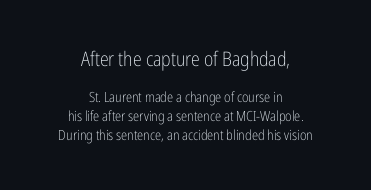
Casual observation: everything's sitting right in the middle. Each stroke keeps to a modest, everyday thickness or less. Words float on clear page, feet unadorned. Letter spacing: default. The more generous point size was reserved for the upper chunk. Regarding leading, the lines here are spaced in the standard way.
